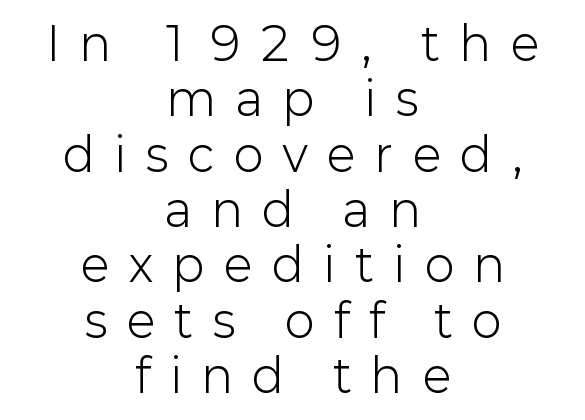
Font category for this specimen: sans-serif. The letters stand straight up with perfectly vertical stems. Spacing between characters has been opened up far beyond the box default. Proportional: the letters do not fall into vertical columns. The face looks like a standard text weight, possibly lighter.
